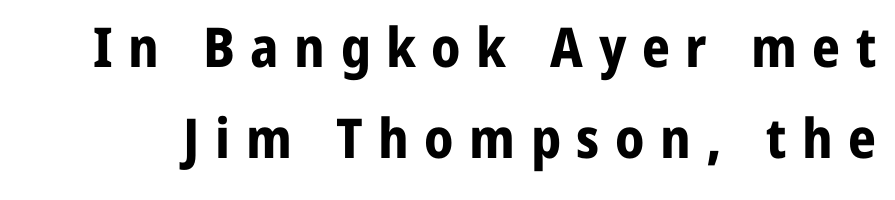
Stroke terminals: plain, sans-serif. Caption: bold face, heavy strokes. The glyphs are unaccompanied by any horizontal stroke below them. Style check: upright. Proportional: the letters do not fall into vertical columns.
